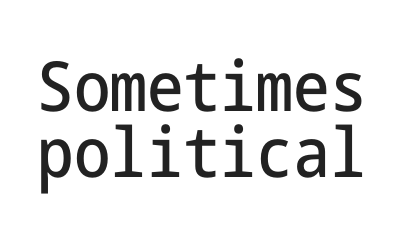
Q: Is the text italic (slanted)? A: No, it is upright.
Q: Is the typeface a serif or a sans-serif typeface? A: Sans-serif.
Q: Is the text underlined? A: No.
Q: Is the spacing between letters normal or unusually wide? A: Normal.
Q: Is the spacing between lines tight, normal or loose? A: Tight.
Q: Width (condensed, normal, or wide)? A: Condensed.
Q: Stroke contrast? A: Low.
Q: x-height? A: Medium.
